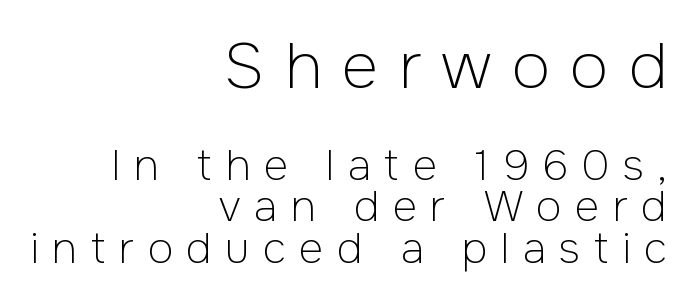
{"serif": "no", "italic": "no", "bold": "no", "weight": "light", "width": "normal", "stroke_contrast": "low", "x_height": "medium", "monospaced": "no", "underline": "no", "align": "right", "line_spacing": "tight", "line_spacing_ratio": 0.99, "letter_spacing": "wide", "letter_spacing_em": 0.32, "larger_block": "first", "size_ratio": 1.5, "glyph_px": 63}
